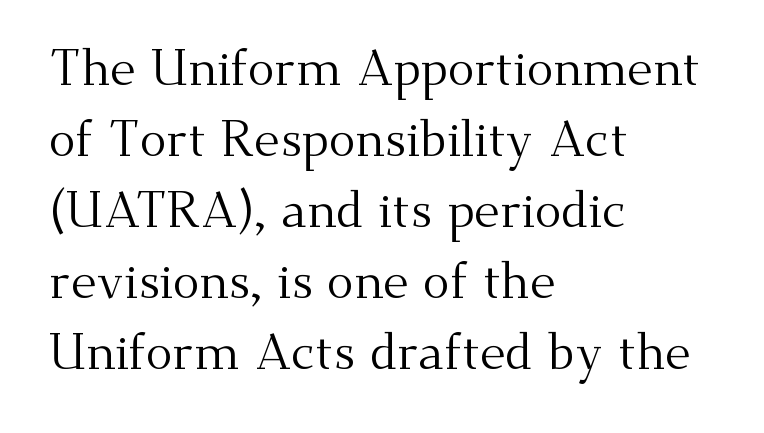
The image shows 50 px regular-weight serif type, upright; set left-aligned, normal line spacing (1.42x), normal letter spacing, not underlined; medium stroke contrast and a small x-height.
